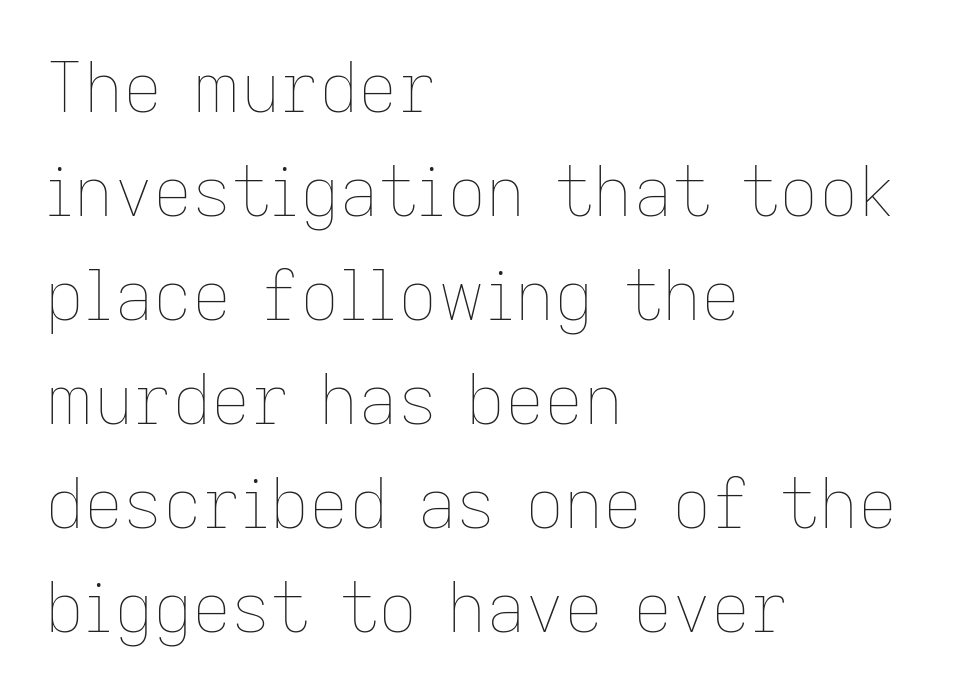
The image shows 68 px thin type, upright; set left-aligned, normal line spacing (1.53x), normal letter spacing, not underlined; low stroke contrast and a medium x-height.
